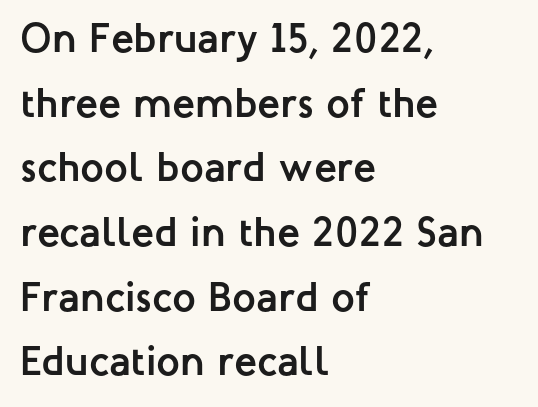
Q: Is the text bold? A: Yes.
Q: Is the text italic (slanted)? A: No, it is upright.
Q: Is the typeface a serif or a sans-serif typeface? A: Sans-serif.
Q: Is the text underlined? A: No.
Q: How is the paragraph aligned? A: Left-aligned.
Q: Is the spacing between letters normal or unusually wide? A: Normal.
Q: Is the spacing between lines tight, normal or loose? A: Normal.
Q: Width (condensed, normal, or wide)? A: Normal.
Q: Stroke contrast? A: Low.
Q: x-height? A: Medium.
Q: Monospaced? A: No.
